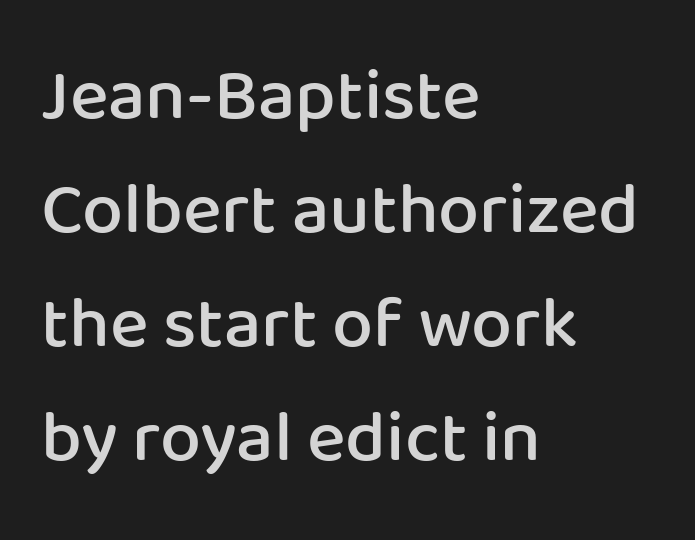
The image shows 73 px semibold sans-serif type, upright; set left-aligned, normal line spacing (1.56x), normal letter spacing, not underlined; low stroke contrast and a medium x-height.
